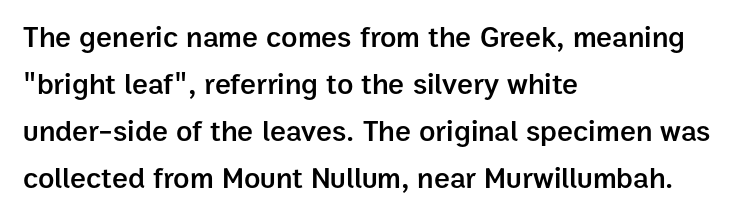
The image shows 30 px semibold sans-serif type, upright; set left-aligned, normal line spacing (1.57x), normal letter spacing, not underlined; low stroke contrast and a medium x-height.
